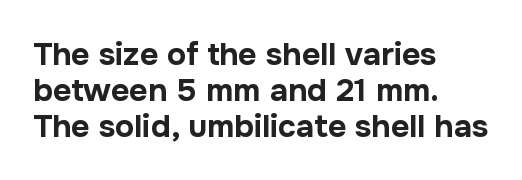
Q: Is the text bold? A: Yes.
Q: Is the text italic (slanted)? A: No, it is upright.
Q: Is the typeface a serif or a sans-serif typeface? A: Sans-serif.
Q: Is the text underlined? A: No.
Q: How is the paragraph aligned? A: Left-aligned.
Q: Is the spacing between letters normal or unusually wide? A: Normal.
Q: Is the spacing between lines tight, normal or loose? A: Tight.
Q: Width (condensed, normal, or wide)? A: Normal.
Q: Stroke contrast? A: Low.
Q: x-height? A: Medium.
Q: Monospaced? A: No.
